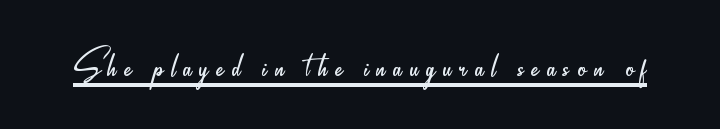
Q: Is the text bold? A: No.
Q: Is the text italic (slanted)? A: Yes.
Q: Is the typeface a serif or a sans-serif typeface? A: Sans-serif.
Q: Is the text underlined? A: Yes.
Q: Width (condensed, normal, or wide)? A: Condensed.
Q: Stroke contrast? A: Low.
Q: x-height? A: Small.
Q: Monospaced? A: No.
